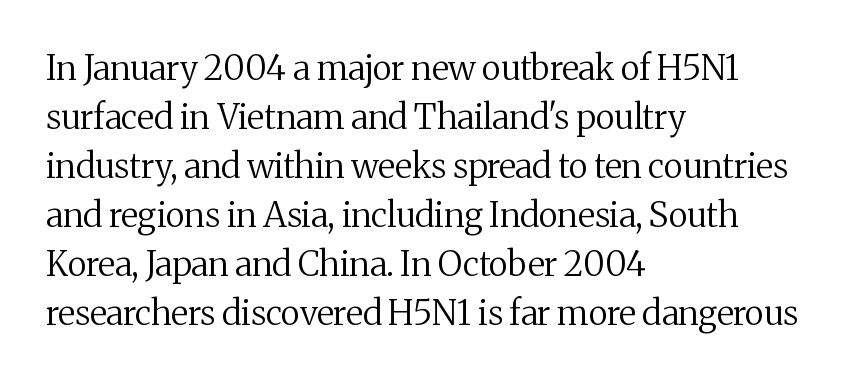
The image shows 34 px regular-weight serif type, upright; set left-aligned, normal line spacing (1.44x), normal letter spacing, not underlined; medium stroke contrast and a medium x-height.
